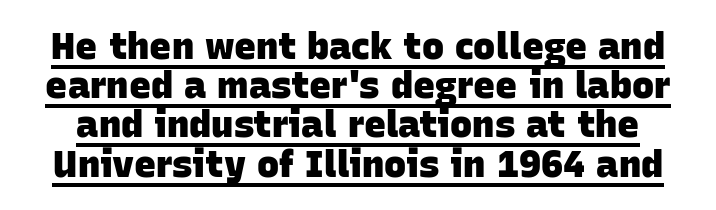
The image shows 37 px heavy sans-serif type; set tight line spacing (1.06x), normal letter spacing, underlined; low stroke contrast and a large x-height.
